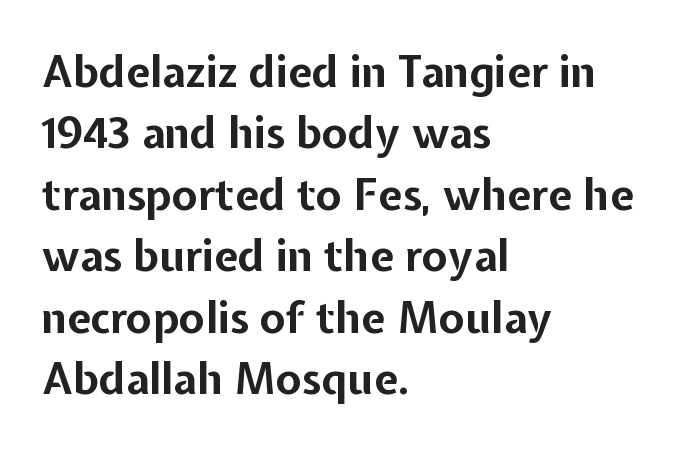
Q: Is the text bold? A: Yes.
Q: Is the text italic (slanted)? A: No, it is upright.
Q: Is the typeface a serif or a sans-serif typeface? A: Sans-serif.
Q: Is the text underlined? A: No.
Q: How is the paragraph aligned? A: Left-aligned.
Q: Is the spacing between letters normal or unusually wide? A: Normal.
Q: Is the spacing between lines tight, normal or loose? A: Normal.
Q: Width (condensed, normal, or wide)? A: Normal.
Q: Stroke contrast? A: Low.
Q: x-height? A: Medium.
Q: Monospaced? A: No.
